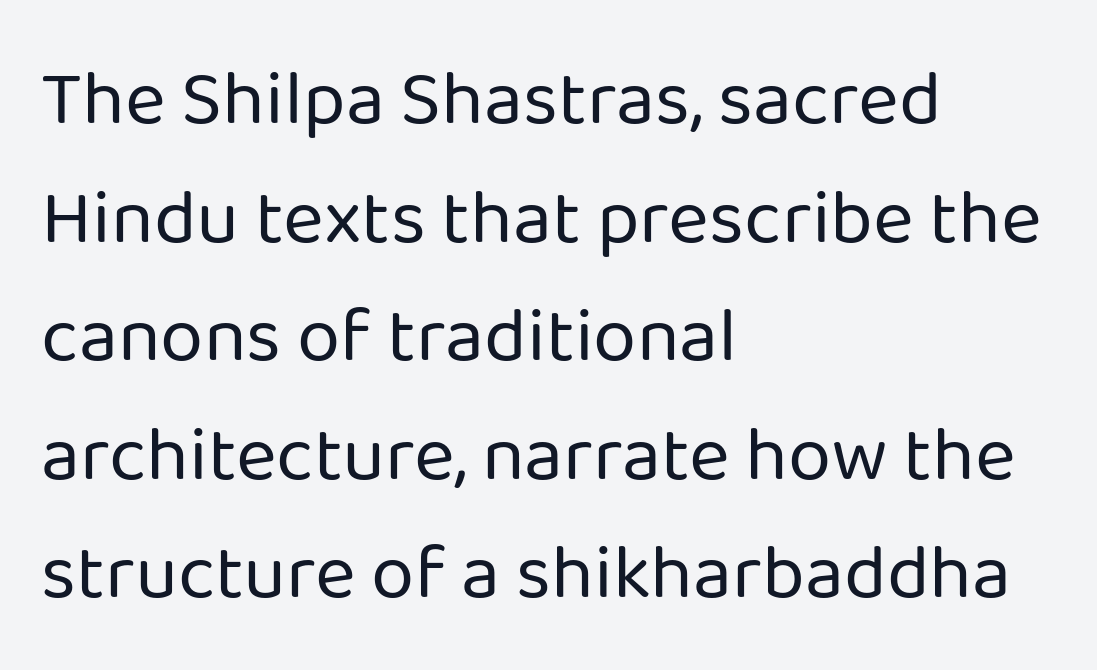
Here the designer chose a conventional face with non-uniform glyph widths. What stands out about the letter spacing? Nothing — it is the standard amount. The letters stand straight up with perfectly vertical stems. Check under the words: just untouched page. Honestly, the row spacing looks completely unremarkable. Heft: none added — not bold.
